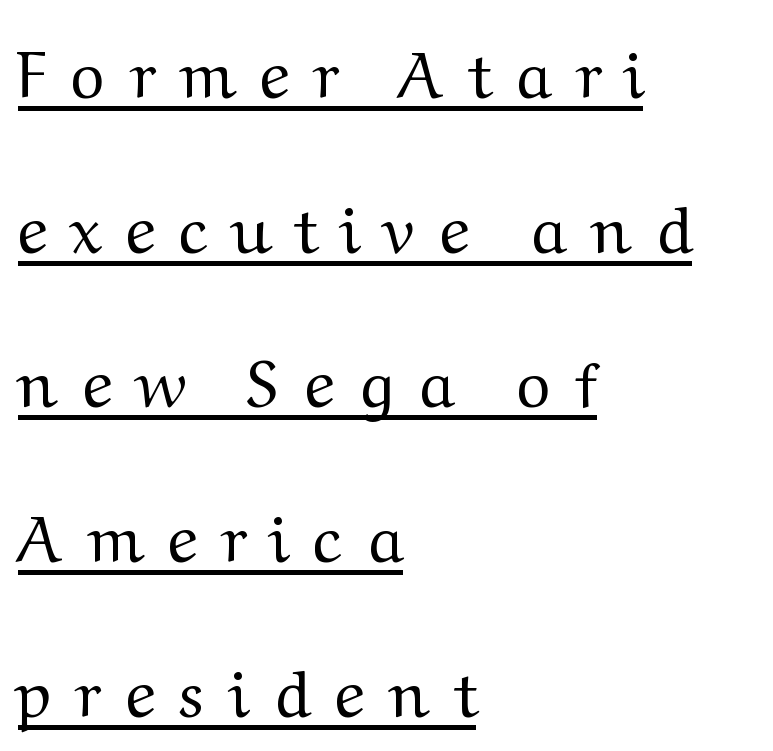
The image shows 65 px regular-weight serif type, upright; set left-aligned, loose line spacing (2.38x), unusually wide letter spacing (+0.41 em), underlined; medium stroke contrast and a medium x-height.
